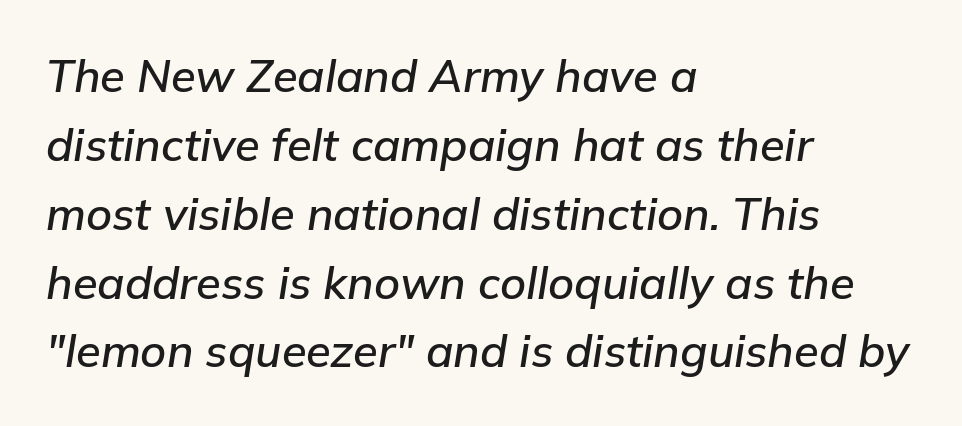
Visually the block forms a straight wall on the left and a jagged coastline on the right. No extra tracking has been applied to these lines. Characters are canted at an angle relative to the baseline's perpendicular. Compared with typical paragraphs, the rows here are spaced about the same. The face used here is proportionally spaced, like ordinary book or web type. A clean baseline with only descenders dipping below it.
